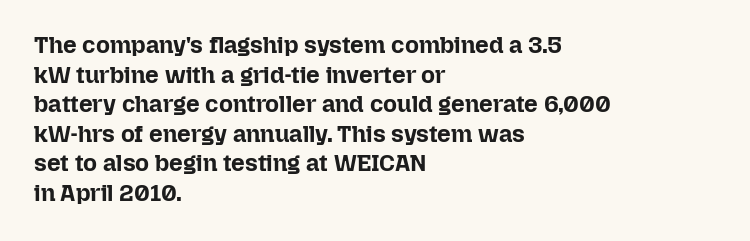
Nobody drew a line under any word here. The lettering stays uniformly vertical, giving the passage a roman look. Each word holds together tightly as a unit, with standard inter-letter gaps. A student would call this left alignment; a typographer would say flush left, rag right. Typographic density is high because the face is bold.
